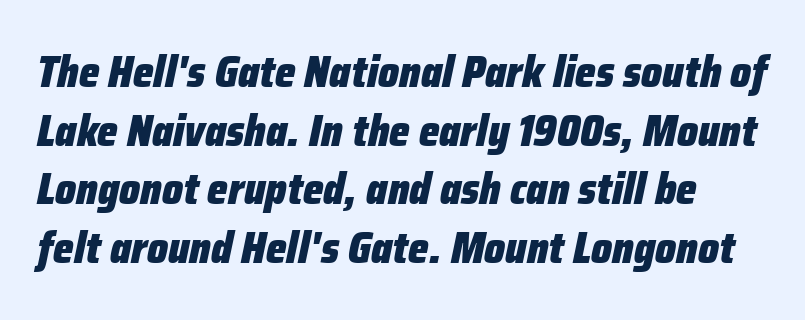
{"italic": "yes", "lean": "right", "slant_degrees": 12, "bold": "yes", "weight": "heavy", "width": "condensed", "stroke_contrast": "low", "x_height": "medium", "monospaced": "no", "underline": "no", "line_spacing": "normal", "line_spacing_ratio": 1.33, "letter_spacing": "normal", "letter_spacing_em": 0.0, "glyph_px": 44}
